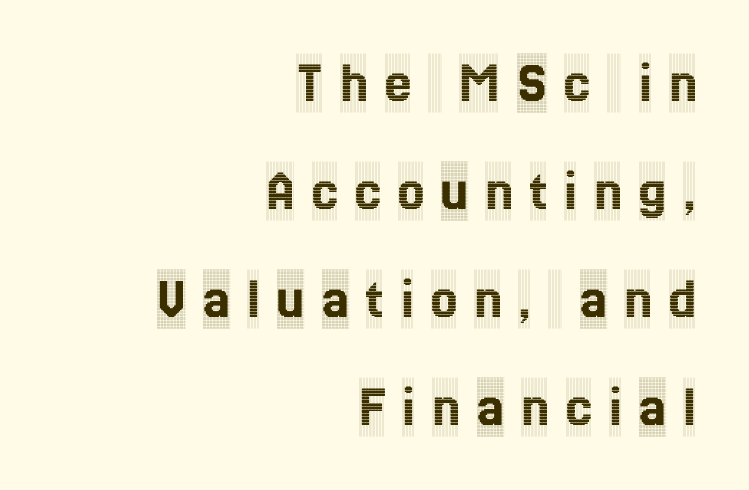
Q: Is the text italic (slanted)? A: No, it is upright.
Q: Is the typeface a serif or a sans-serif typeface? A: Serif.
Q: Is the text underlined? A: No.
Q: How is the paragraph aligned? A: Right-aligned.
Q: Is the spacing between letters normal or unusually wide? A: Unusually wide.
Q: Width (condensed, normal, or wide)? A: Condensed.
Q: x-height? A: Large.
Q: Monospaced? A: No.
